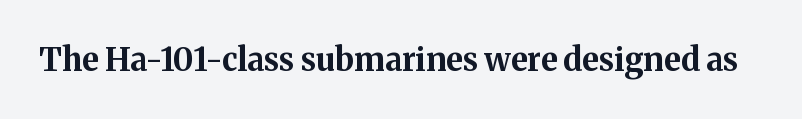
Q: Is the text bold? A: Yes.
Q: Is the text italic (slanted)? A: No, it is upright.
Q: Is the typeface a serif or a sans-serif typeface? A: Serif.
Q: Is the text underlined? A: No.
Q: Is the spacing between letters normal or unusually wide? A: Normal.
Q: Width (condensed, normal, or wide)? A: Normal.
Q: Stroke contrast? A: Medium.
Q: x-height? A: Medium.
Q: Monospaced? A: No.
